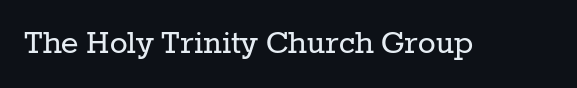
Q: Is the text bold? A: No.
Q: Is the text italic (slanted)? A: No, it is upright.
Q: Is the typeface a serif or a sans-serif typeface? A: Serif.
Q: Is the text underlined? A: No.
Q: Is the spacing between letters normal or unusually wide? A: Normal.
Q: Width (condensed, normal, or wide)? A: Normal.
Q: Stroke contrast? A: Low.
Q: x-height? A: Medium.
Q: Monospaced? A: No.
